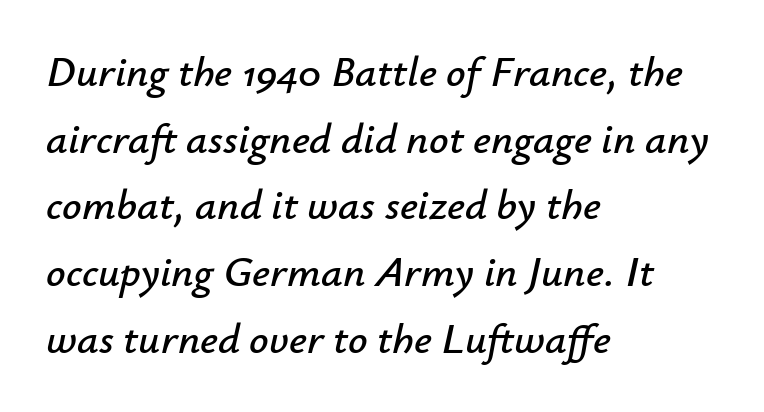
{"italic": "yes", "lean": "right", "slant_degrees": 12, "width": "normal", "stroke_contrast": "low", "x_height": "small", "monospaced": "no", "underline": "no", "align": "left", "line_spacing": "normal", "line_spacing_ratio": 1.55, "letter_spacing": "normal", "letter_spacing_em": 0.0, "glyph_px": 43}
